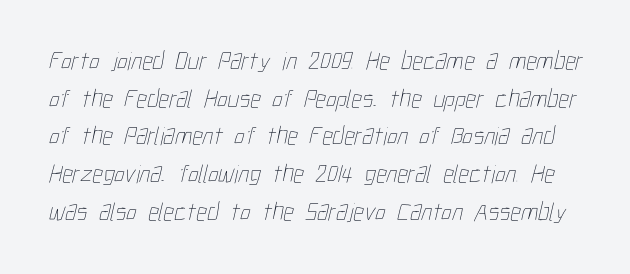
The image shows 26 px text type; set normal line spacing (1.45x), normal letter spacing, not underlined.
